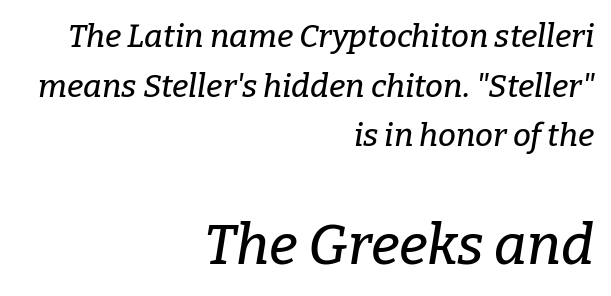
Rule under the text: the space is simply empty. Horizontal bands of white between lines are of average thickness. Are there feet on the stems? There are — it's a serif. The whole block is typeset with a tilt. You could call the tracking neutral — neither tight nor loose.
